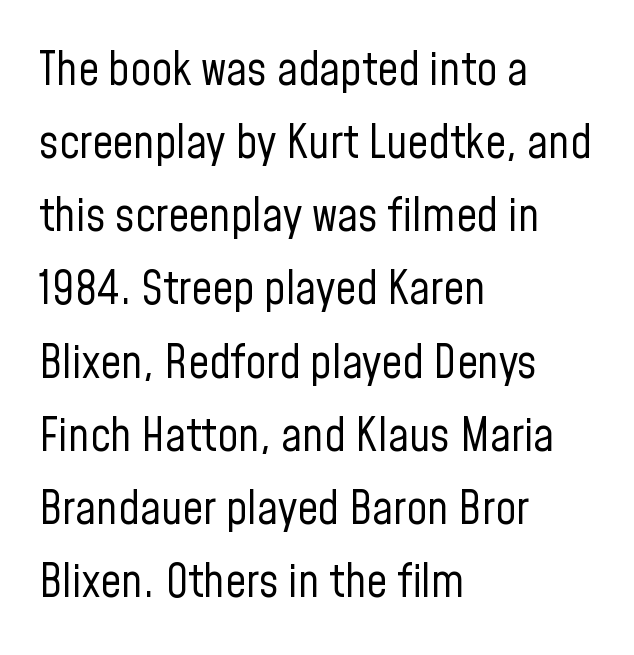
The image shows 46 px regular-weight, condensed sans-serif type, upright; set left-aligned, normal line spacing (1.59x), normal letter spacing, not underlined; low stroke contrast and a medium x-height.
